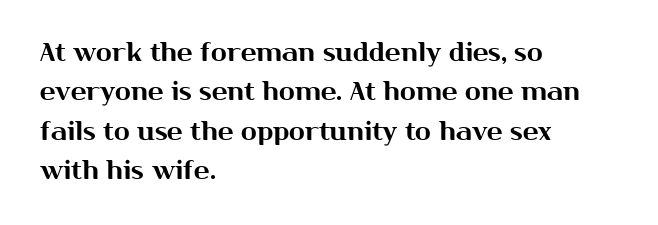
{"italic": "no", "underline": "no", "align": "left", "line_spacing": "normal", "line_spacing_ratio": 1.51, "letter_spacing": "normal", "letter_spacing_em": 0.0, "glyph_px": 26}
